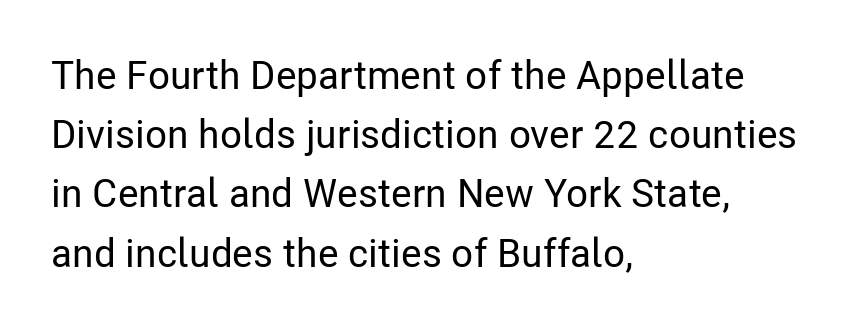
Q: Is the text italic (slanted)? A: No, it is upright.
Q: Is the typeface a serif or a sans-serif typeface? A: Sans-serif.
Q: Is the text underlined? A: No.
Q: How is the paragraph aligned? A: Left-aligned.
Q: Is the spacing between letters normal or unusually wide? A: Normal.
Q: Is the spacing between lines tight, normal or loose? A: Normal.
Q: Width (condensed, normal, or wide)? A: Condensed.
Q: Stroke contrast? A: Low.
Q: x-height? A: Medium.
Q: Monospaced? A: No.
